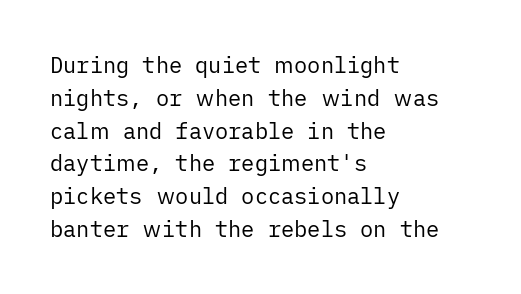
The image shows 22 px text type, upright; set left-aligned, normal line spacing (1.49x), normal letter spacing, not underlined.
